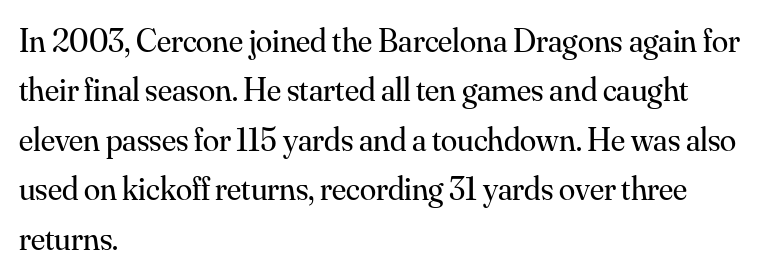
{"serif": "yes", "italic": "no", "bold": "no", "weight": "regular", "width": "normal", "stroke_contrast": "medium", "x_height": "small", "monospaced": "no", "underline": "no", "align": "left", "line_spacing": "normal", "line_spacing_ratio": 1.5, "letter_spacing": "normal", "letter_spacing_em": 0.0, "glyph_px": 33}
